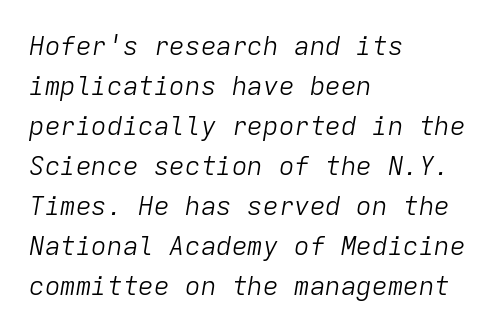
The image shows 26 px text type, italic (leaning right); set left-aligned, normal line spacing (1.54x), normal letter spacing, not underlined.
